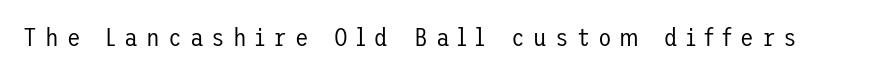
Q: Is the text bold? A: No.
Q: Is the text italic (slanted)? A: No, it is upright.
Q: Is the text underlined? A: No.
Q: Is the spacing between letters normal or unusually wide? A: Unusually wide.
